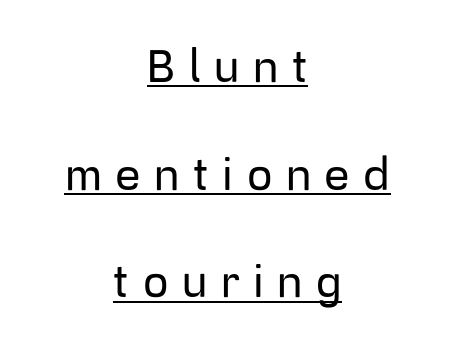
You could fit nearly another row in the gap between these rows. Here the designer chose a conventional face with non-uniform glyph widths. The whitespace from short lines is split evenly between both sides. Decoration check: the copy is underlined. A typesetter would mark this as roman, not italic. The letterforms stand isolated, each surrounded by extra space.
